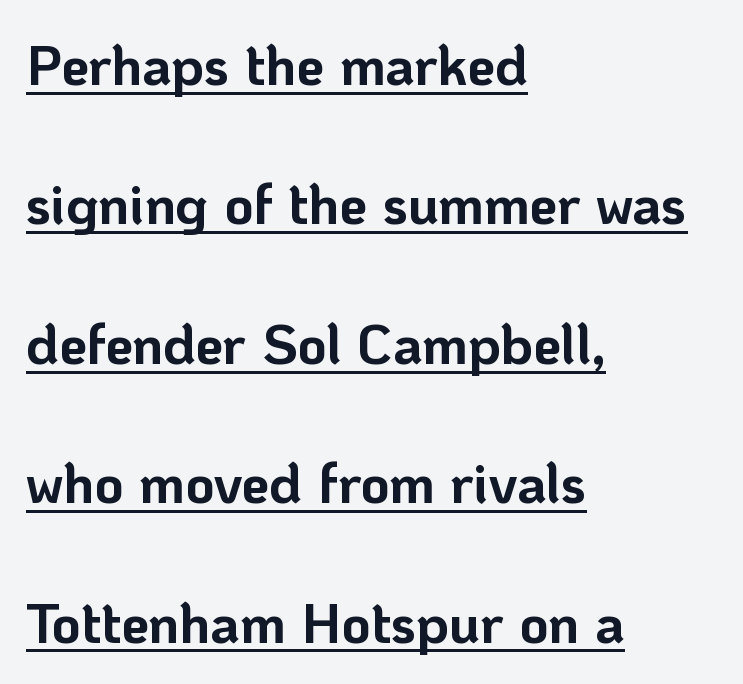
Observe the absence of serifs on each vertical stroke in this sample. A continuous stroke trails under the words, as in a hyperlink. Each letter keeps its own natural width here, so spacing adapts to shape. Visually the block forms a straight wall on the left and a jagged coastline on the right.
